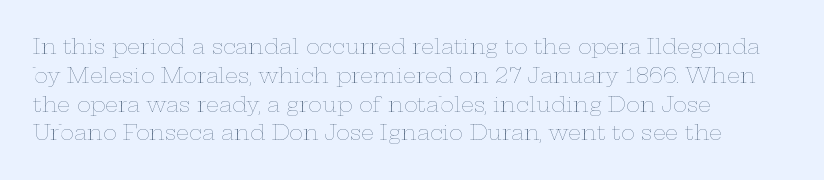
Each new line begins a customary step beneath the previous one. Stems here are at most as thick as an everyday book face. Words appear dense and cohesive because spacing is normal. Descenders hang freely into open space. The axis of the letterforms is exactly vertical.
